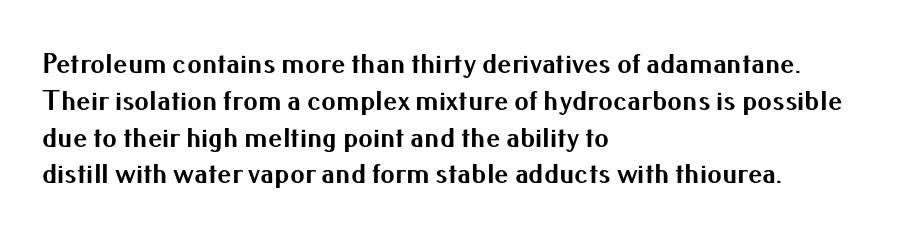
Nothing sits at the stroke ends, so this counts as sans-serif. Looks like regular typesetting: each glyph gets only the width it needs. The typesetting leans heavy: a genuine bold. Honestly, the row spacing looks completely unremarkable. The specimen reads as upright at a glance. A typesetter would call this zero additional tracking.
